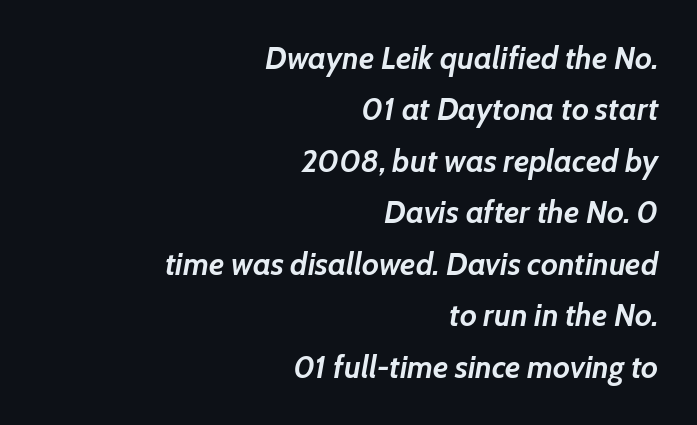
The image shows 31 px semibold type, italic (leaning right); set right-aligned, normal line spacing (1.66x), normal letter spacing, not underlined; low stroke contrast and a medium x-height.
